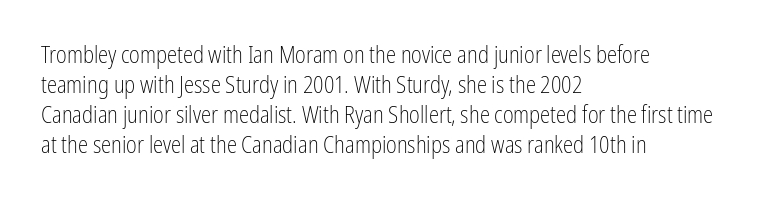
The image shows 23 px text type, upright; set left-aligned, normal line spacing (1.3x), normal letter spacing, not underlined.
